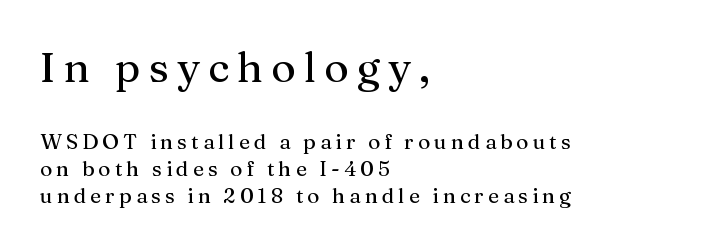
{"serif": "yes", "italic": "no", "width": "normal", "stroke_contrast": "medium", "x_height": "medium", "monospaced": "no", "underline": "no", "align": "left", "line_spacing": "normal", "line_spacing_ratio": 1.29, "larger_block": "first", "size_ratio": 2.0, "glyph_px": 42}
